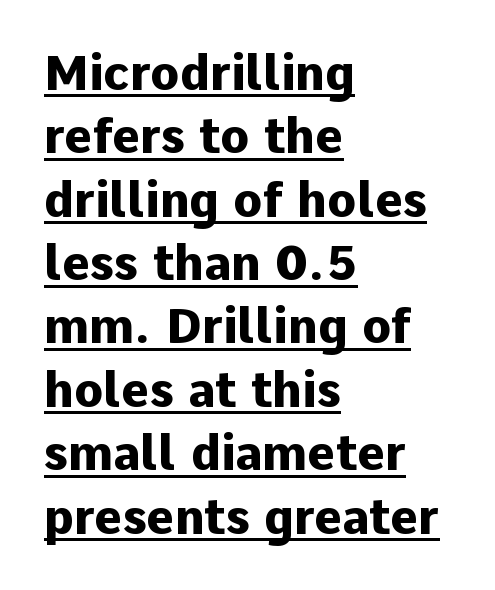
The passage shown stacks its lines at a standard gap. The letters stand straight up with perfectly vertical stems. Glance below the letters and you will spot a drawn line. This sample has the flowing, uneven cadence of proportional lettering. Observe the ordinary spacing: letters are neighbours, not strangers.
